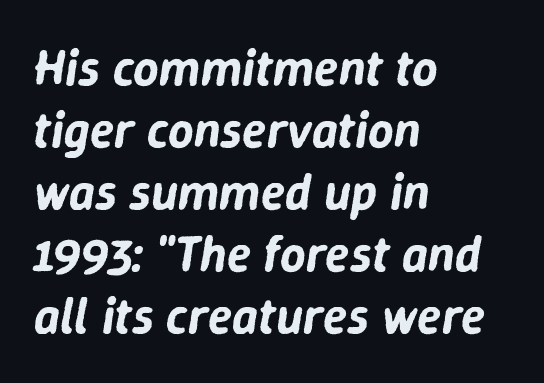
{"italic": "yes", "lean": "right", "slant_degrees": 9, "width": "normal", "stroke_contrast": "low", "x_height": "medium", "monospaced": "no", "underline": "no", "align": "left", "line_spacing_ratio": 1.24, "letter_spacing": "normal", "letter_spacing_em": 0.0, "glyph_px": 50}
